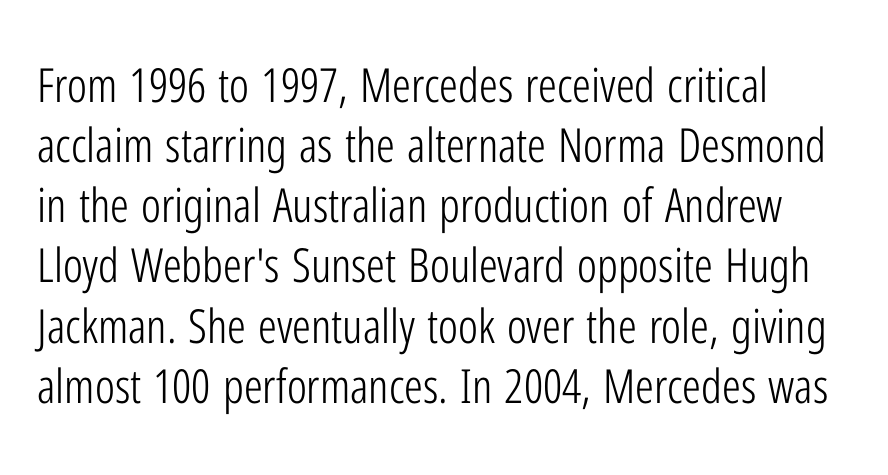
{"serif": "no", "italic": "no", "bold": "no", "weight": "light", "width": "condensed", "stroke_contrast": "low", "x_height": "medium", "monospaced": "no", "underline": "no", "align": "left", "line_spacing": "normal", "line_spacing_ratio": 1.28, "letter_spacing": "normal", "letter_spacing_em": 0.0, "glyph_px": 47}
